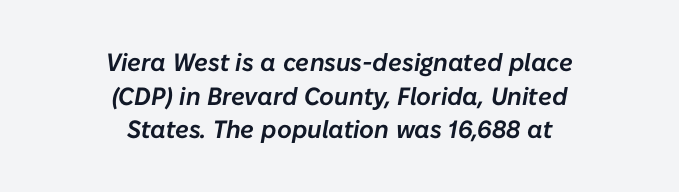
The image shows 25 px text type, italic (leaning right); set centered, normal line spacing (1.35x), normal letter spacing, not underlined.
